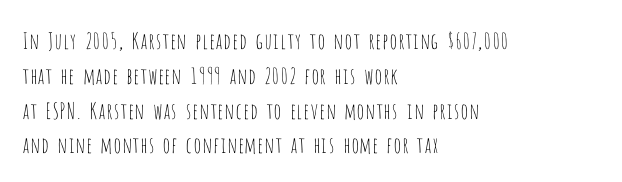
The image shows 22 px text type, upright; set left-aligned, normal line spacing (1.58x), normal letter spacing, not underlined.
